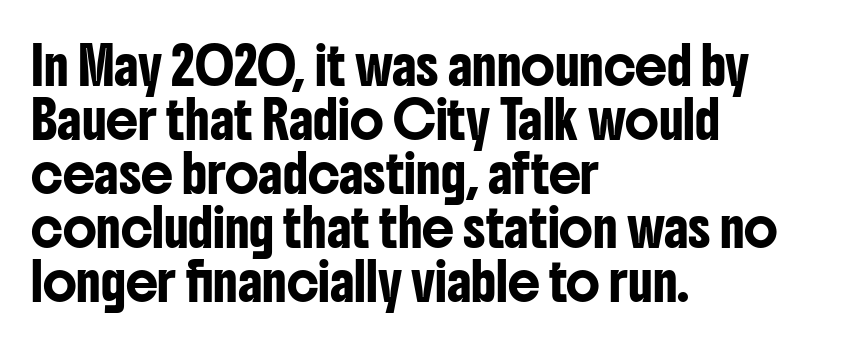
The image shows 36 px condensed sans-serif type, upright; set left-aligned, normal line spacing (1.5x), normal letter spacing, not underlined; low stroke contrast and a medium x-height.
